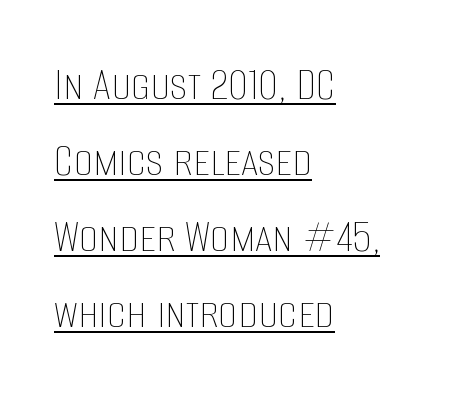
{"italic": "no", "bold": "no", "weight": "thin", "width": "condensed", "stroke_contrast": "low", "x_height": "large", "monospaced": "no", "underline": "yes", "align": "left", "line_spacing": "normal", "line_spacing_ratio": 1.55, "letter_spacing": "normal", "letter_spacing_em": 0.0, "glyph_px": 49}
